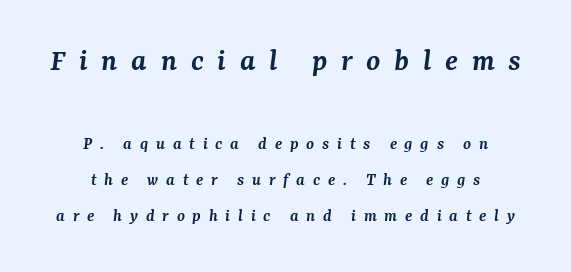
Q: Is the text bold? A: Semi-bold.
Q: Is the text italic (slanted)? A: Yes, it leans right by about 7 degrees.
Q: Is the typeface a serif or a sans-serif typeface? A: Serif.
Q: Is the text underlined? A: No.
Q: How is the paragraph aligned? A: Centered.
Q: Is the spacing between letters normal or unusually wide? A: Unusually wide.
Q: Is the spacing between lines tight, normal or loose? A: Loose.
Q: Which block of text is set in a larger size, the first (top) or the second (bottom)? A: The first (top) one.
Q: Width (condensed, normal, or wide)? A: Normal.
Q: Stroke contrast? A: Medium.
Q: x-height? A: Medium.
Q: Monospaced? A: No.
